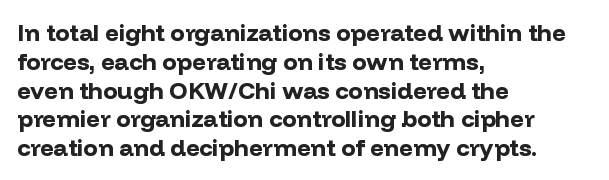
A classic flush-left, rag-right setting is used for this passage. Plenty of ink on the page — the face is bold. A typesetter would mark this as roman, not italic. In terms of letterspacing, this is plain default setting. The zone under the glyphs is completely vacant.
